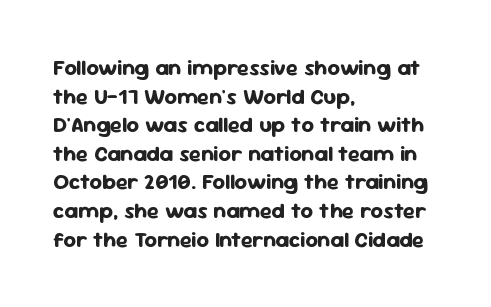
{"italic": "no", "bold": "yes", "underline": "no", "align": "left", "line_spacing": "normal", "line_spacing_ratio": 1.3, "letter_spacing": "normal", "letter_spacing_em": 0.0, "glyph_px": 22}
